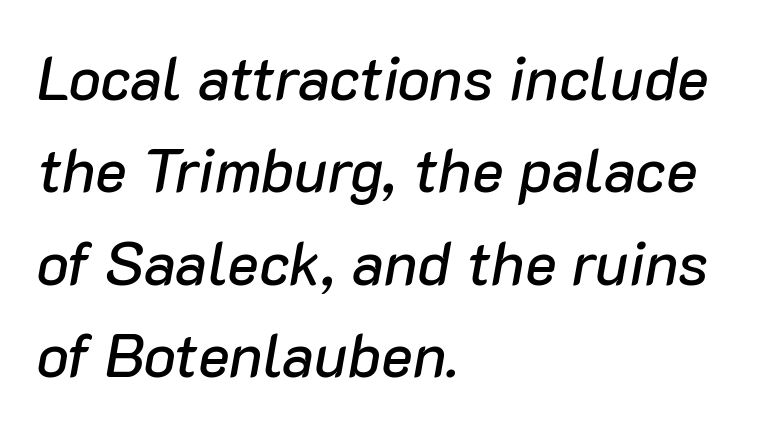
Q: Is the text italic (slanted)? A: Yes, it leans right by about 10 degrees.
Q: Is the text underlined? A: No.
Q: How is the paragraph aligned? A: Left-aligned.
Q: Is the spacing between letters normal or unusually wide? A: Normal.
Q: Is the spacing between lines tight, normal or loose? A: Normal.
Q: Width (condensed, normal, or wide)? A: Normal.
Q: Stroke contrast? A: Low.
Q: x-height? A: Medium.
Q: Monospaced? A: No.
